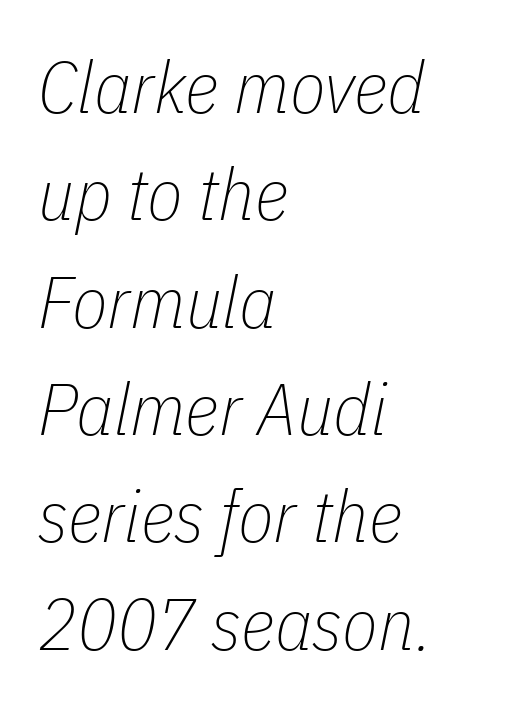
Q: Is the text bold? A: No.
Q: Is the text italic (slanted)? A: Yes, it leans right by about 11 degrees.
Q: Is the text underlined? A: No.
Q: How is the paragraph aligned? A: Left-aligned.
Q: Is the spacing between letters normal or unusually wide? A: Normal.
Q: Is the spacing between lines tight, normal or loose? A: Normal.
Q: Width (condensed, normal, or wide)? A: Condensed.
Q: Stroke contrast? A: Low.
Q: x-height? A: Medium.
Q: Monospaced? A: No.
